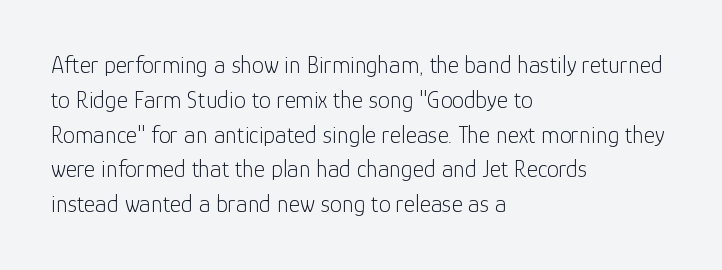
{"italic": "no", "bold": "no", "underline": "no", "align": "left", "line_spacing": "normal", "line_spacing_ratio": 1.45, "letter_spacing": "normal", "letter_spacing_em": 0.0, "glyph_px": 24}
